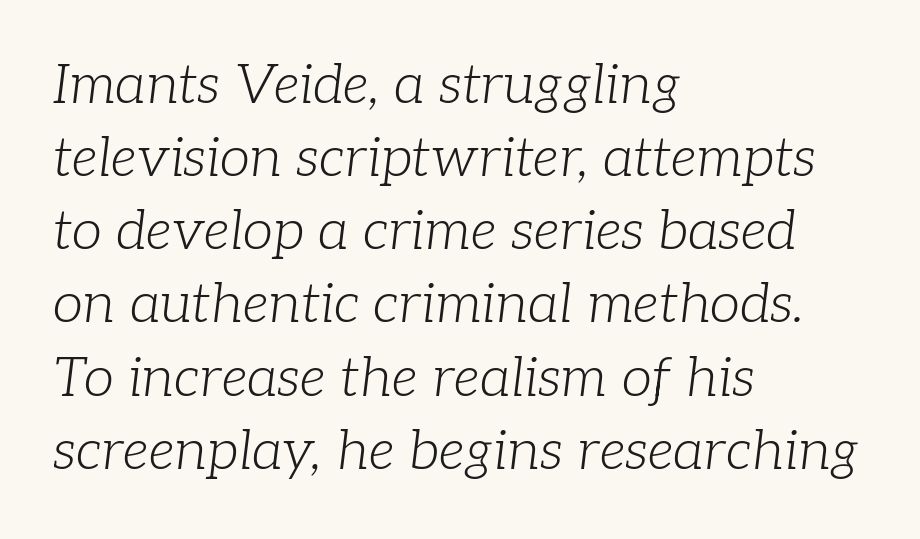
The image shows 55 px light serif type, italic (leaning right); set left-aligned, normal line spacing (1.33x), normal letter spacing, not underlined; low stroke contrast and a medium x-height.
